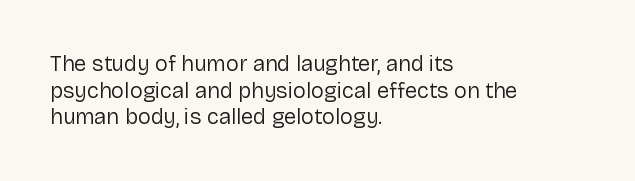
{"italic": "no", "bold": "no", "underline": "no", "align": "left", "line_spacing_ratio": 1.21, "letter_spacing": "normal", "letter_spacing_em": 0.0, "glyph_px": 22}
